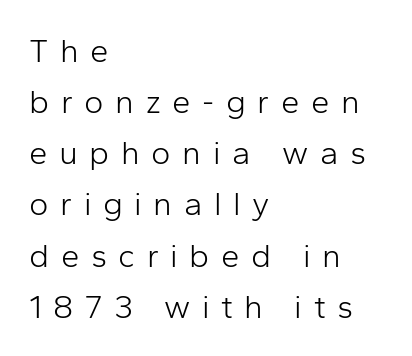
{"serif": "no", "italic": "no", "bold": "no", "weight": "light", "width": "normal", "stroke_contrast": "low", "x_height": "medium", "monospaced": "no", "underline": "no", "align": "left", "line_spacing": "normal", "line_spacing_ratio": 1.55, "letter_spacing": "wide", "letter_spacing_em": 0.35, "glyph_px": 33}
